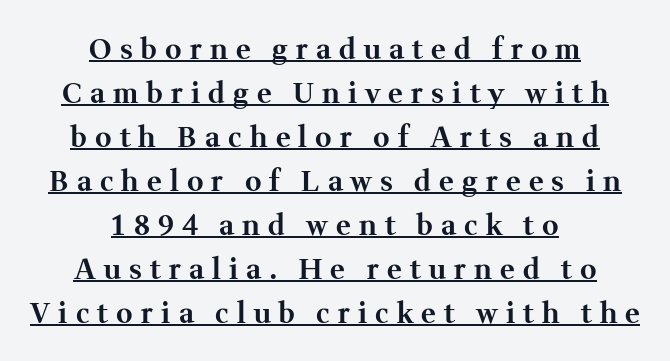
Q: Is the text bold? A: Yes.
Q: Is the text italic (slanted)? A: No, it is upright.
Q: Is the typeface a serif or a sans-serif typeface? A: Serif.
Q: Is the text underlined? A: Yes.
Q: How is the paragraph aligned? A: Centered.
Q: Is the spacing between letters normal or unusually wide? A: Unusually wide.
Q: Is the spacing between lines tight, normal or loose? A: Normal.
Q: Width (condensed, normal, or wide)? A: Normal.
Q: Stroke contrast? A: Medium.
Q: x-height? A: Medium.
Q: Monospaced? A: No.
